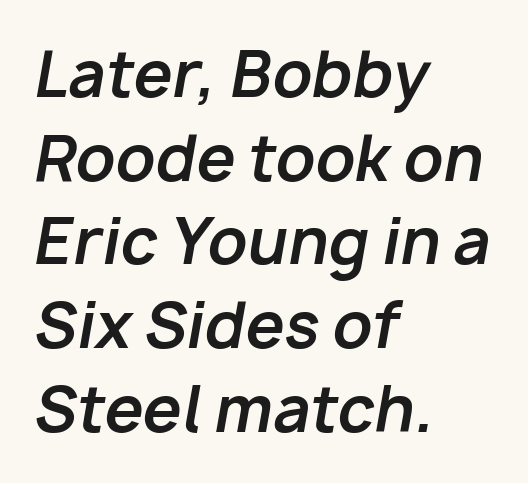
The image shows 62 px bold type, italic (leaning right); set left-aligned, normal line spacing (1.35x), normal letter spacing, not underlined; low stroke contrast and a medium x-height.
